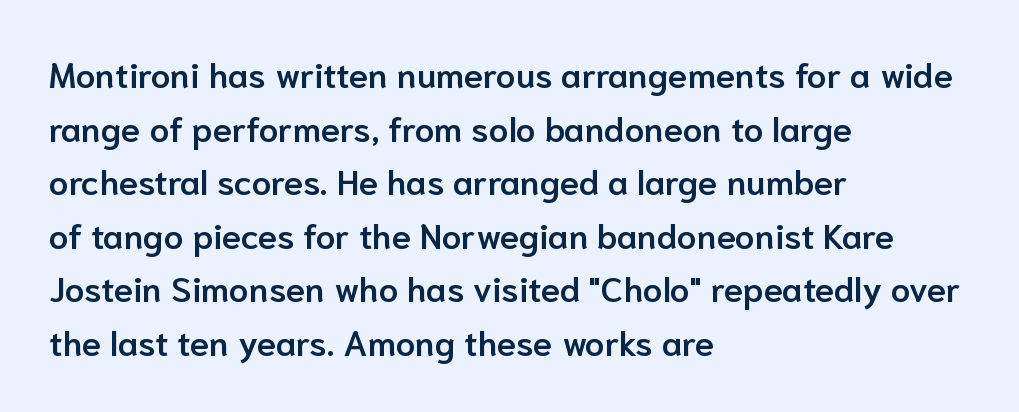
Line spacing here is normal. Just letters on the line, the space beneath them empty. These lines were composed using upright roman letters. The lines in this sample share a left origin and differ only in where they stop. Examine the stroke ends and you'll find no serifs.
